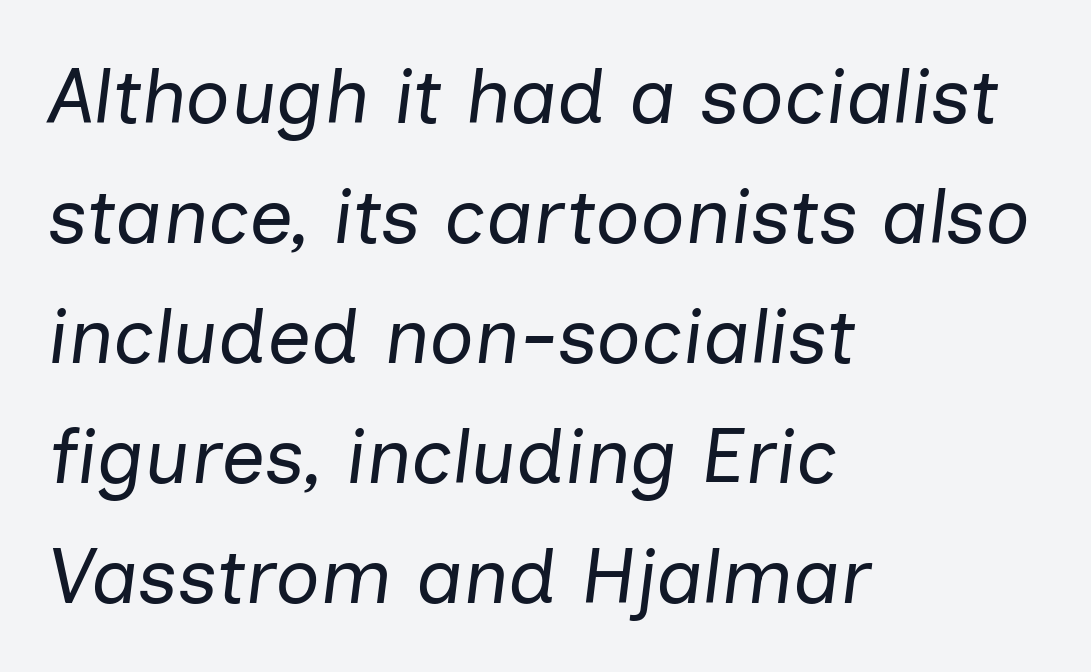
The line-height multiplier appears to be the usual default. A bare baseline throughout the passage. Leftover space on each line is placed entirely after the last word. The horizontal fit of the characters is conventional and even. Vertical stems look standard width or narrower in stroke.
